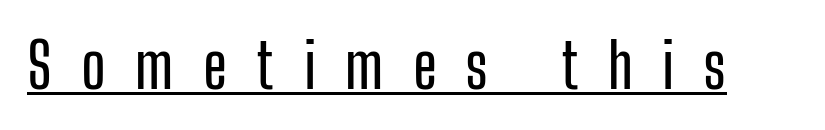
Font category for this specimen: sans-serif. There is plenty of visible air inserted between adjacent glyphs. If you drew a line through each stem, it would be perfectly vertical. The rendering uses the underline text-decoration.
